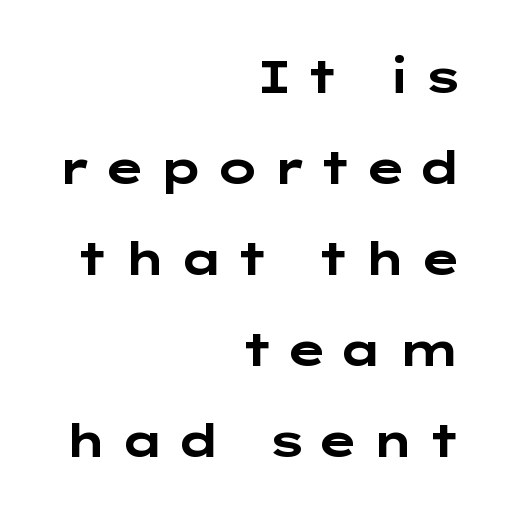
Q: Is the text bold? A: Yes.
Q: Is the text italic (slanted)? A: No, it is upright.
Q: Is the typeface a serif or a sans-serif typeface? A: Sans-serif.
Q: Is the text underlined? A: No.
Q: How is the paragraph aligned? A: Right-aligned.
Q: Is the spacing between letters normal or unusually wide? A: Unusually wide.
Q: Is the spacing between lines tight, normal or loose? A: Loose.
Q: Width (condensed, normal, or wide)? A: Wide.
Q: Stroke contrast? A: Low.
Q: x-height? A: Medium.
